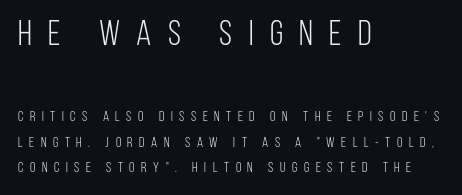
The strokes are not fattened; the text isn't bold. Beneath every word, the page is bare. I'd call this a sans setting — the letters go barefoot. The text block is weighted toward the left margin, trailing off unevenly rightward.
